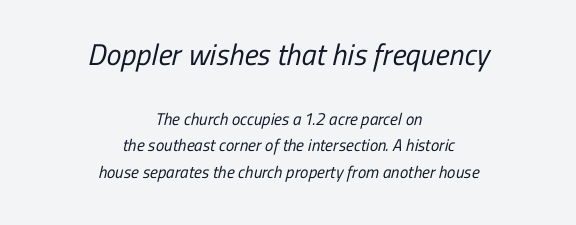
The gap between lines stays unmarked. The whitespace from short lines is split evenly between both sides. Type style note: lacks serifs. Regarding leading, the lines here are spaced in the standard way.
